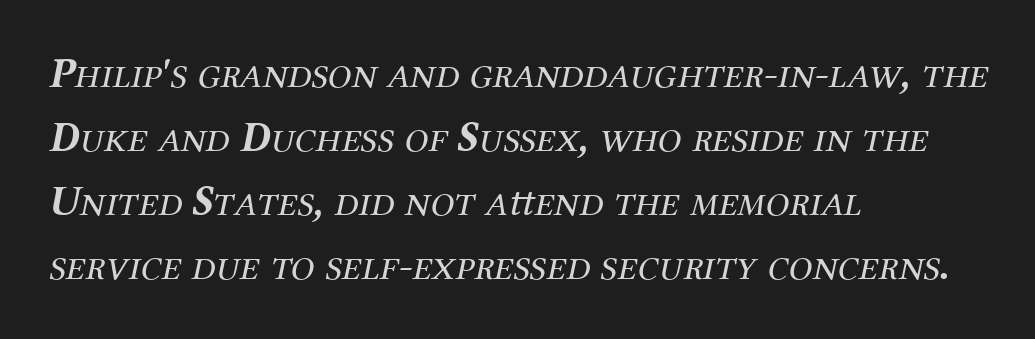
Between one letter and the next there's only the usual sliver of space. You could not count columns in this text — the font is proportionally spaced. Is the block centered? No — it sits flush against the left margin. Slanted lettering throughout. Only glyphs here, with clear space below each row. Examine the stroke ends and you'll spot serifs.
